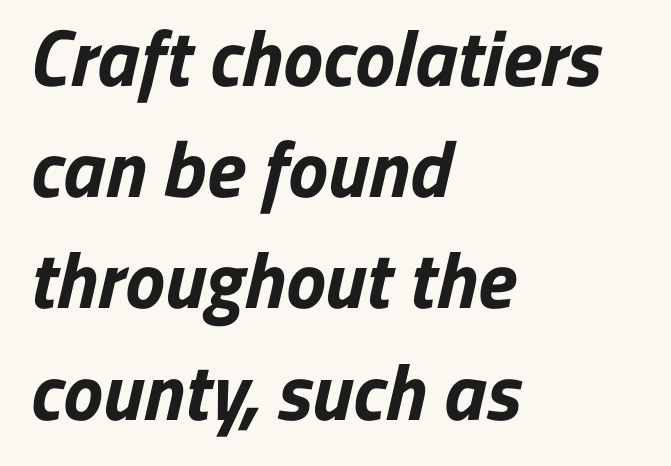
The text block is weighted toward the left margin, trailing off unevenly rightward. The designer left line spacing at the default. Is the type bold? Yes — the strokes are clearly thick and heavy. Words appear dense and cohesive because spacing is normal.
